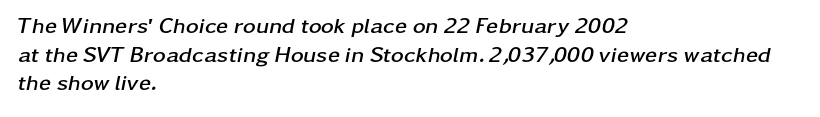
Q: Is the text bold? A: Yes.
Q: Is the text italic (slanted)? A: Yes, it leans right by about 11 degrees.
Q: Is the text underlined? A: No.
Q: How is the paragraph aligned? A: Left-aligned.
Q: Is the spacing between letters normal or unusually wide? A: Normal.
Q: Is the spacing between lines tight, normal or loose? A: Normal.
